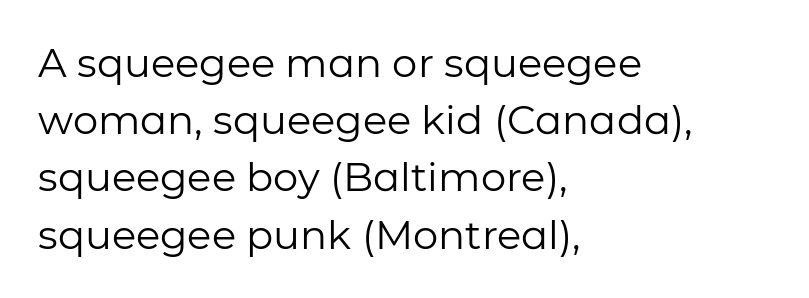
Q: Is the text bold? A: No.
Q: Is the text italic (slanted)? A: No, it is upright.
Q: Is the typeface a serif or a sans-serif typeface? A: Sans-serif.
Q: Is the text underlined? A: No.
Q: How is the paragraph aligned? A: Left-aligned.
Q: Is the spacing between letters normal or unusually wide? A: Normal.
Q: Is the spacing between lines tight, normal or loose? A: Normal.
Q: Width (condensed, normal, or wide)? A: Normal.
Q: Stroke contrast? A: Low.
Q: x-height? A: Medium.
Q: Monospaced? A: No.
